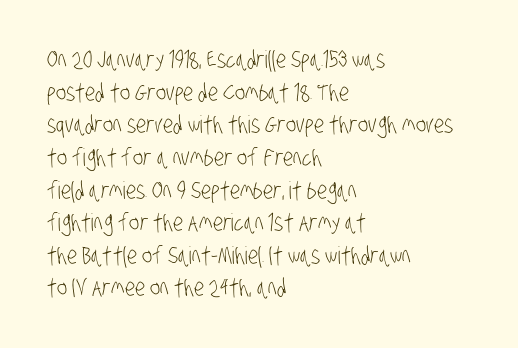
{"bold": "no", "underline": "no", "align": "left", "line_spacing": "normal", "line_spacing_ratio": 1.36, "letter_spacing": "normal", "letter_spacing_em": 0.0, "glyph_px": 24}
